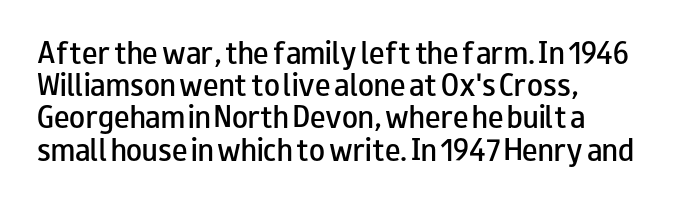
Q: Is the text bold? A: Semi-bold.
Q: Is the text italic (slanted)? A: No, it is upright.
Q: Is the text underlined? A: No.
Q: How is the paragraph aligned? A: Left-aligned.
Q: Is the spacing between letters normal or unusually wide? A: Normal.
